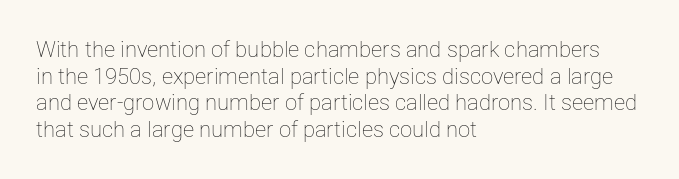
The face used here is rendered with its standard letterfit. The rag falls on the right side of this text block. The typeface has the unassuming heft of standard copy or less. Italic: no, the glyphs are upright roman.
